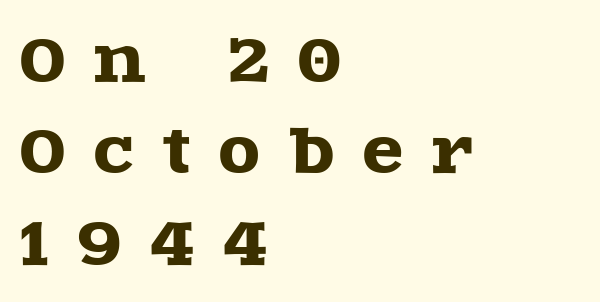
The letters advance in unequal steps, a hallmark of proportional type. Is the block centered? No — it sits flush against the left margin. Is there much room between lines? A standard amount, neither cramped nor airy. Every character sits straight up, as roman type does. This rendering widens character spacing well past its baseline value. Honestly, there is no underline to notice here at all.
